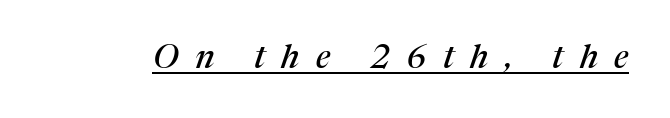
Q: Is the text italic (slanted)? A: Yes, it leans right by about 17 degrees.
Q: Is the typeface a serif or a sans-serif typeface? A: Serif.
Q: Is the text underlined? A: Yes.
Q: Is the spacing between letters normal or unusually wide? A: Unusually wide.
Q: Width (condensed, normal, or wide)? A: Normal.
Q: Stroke contrast? A: Medium.
Q: x-height? A: Medium.
Q: Monospaced? A: No.
